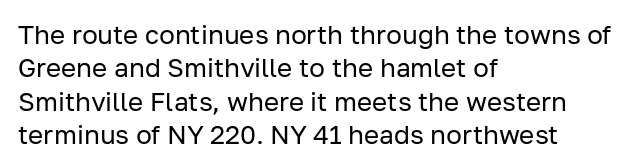
The image shows 26 px text type, upright; set left-aligned, normal line spacing (1.28x), normal letter spacing, not underlined.
